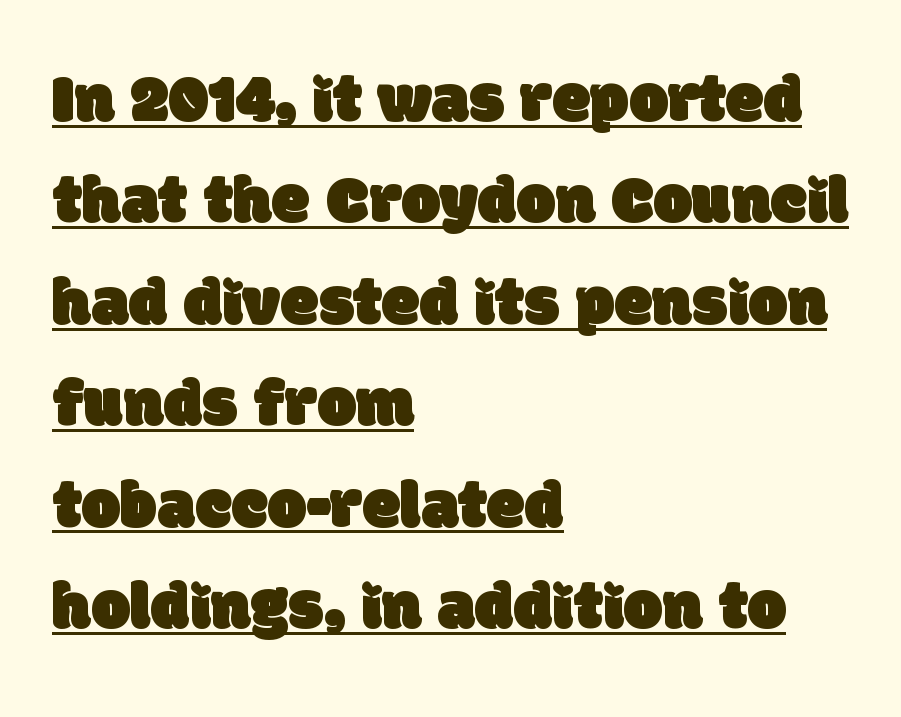
The image shows 69 px sans-serif type; set left-aligned, normal line spacing (1.47x), normal letter spacing, underlined; low stroke contrast and a large x-height.
